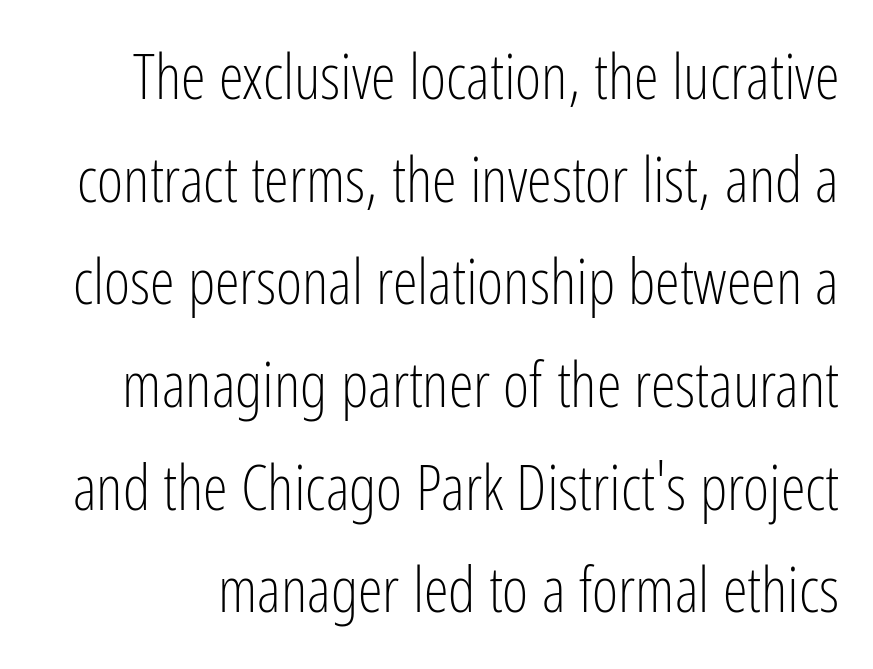
The image shows 63 px light, condensed sans-serif type, upright; set normal line spacing (1.63x), normal letter spacing, not underlined; low stroke contrast and a medium x-height.
